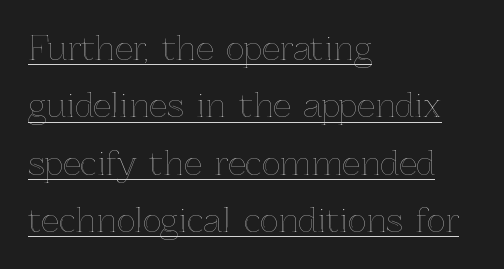
{"italic": "no", "width": "normal", "x_height": "medium", "monospaced": "no", "underline": "yes", "align": "left", "line_spacing_ratio": 1.79, "letter_spacing": "normal", "letter_spacing_em": 0.0, "glyph_px": 32}
